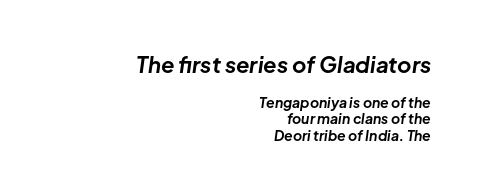
Heft: maximum for text — a bold. Tracking value appears to be zero — textbook default spacing. Line endings align vertically; line beginnings do not. The area under the type is left untouched. There's an unmistakable incline to the writing here.
